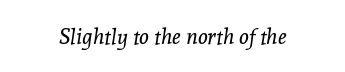
Q: Is the text bold? A: No.
Q: Is the text italic (slanted)? A: Yes, it leans right by about 8 degrees.
Q: Is the text underlined? A: No.
Q: Is the spacing between letters normal or unusually wide? A: Normal.
